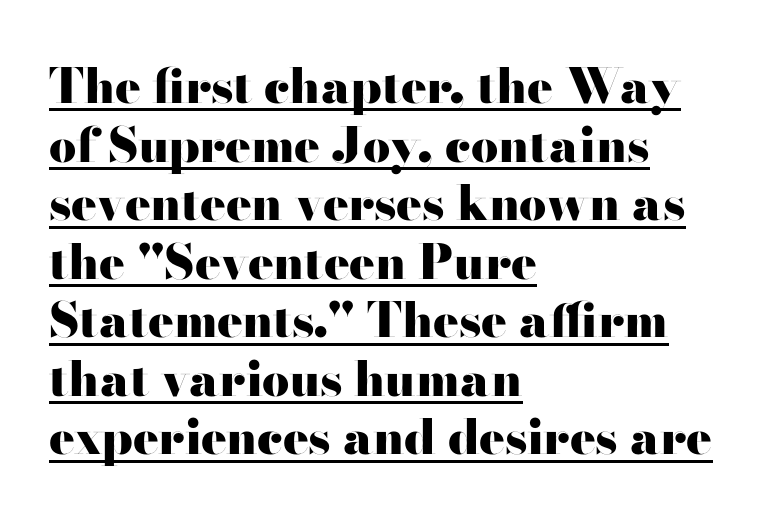
This rendering leaves character spacing at its baseline value. Underline: present. The passage shown is typed in a proportional face where columns would drift. Classification — sans serif. Tall strokes in this sample are plumb rather than angled. Every row of glyphs begins at an identical x-position on the left.
